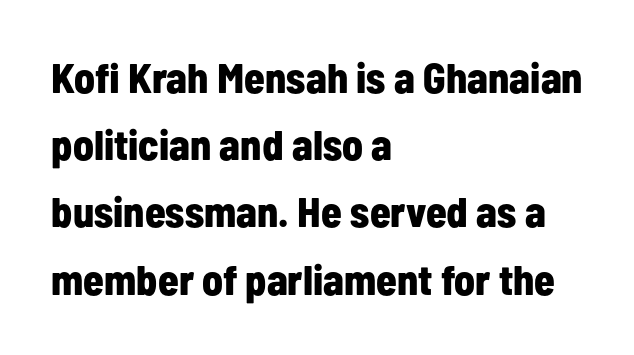
{"serif": "no", "italic": "no", "bold": "yes", "weight": "bold", "width": "condensed", "stroke_contrast": "low", "x_height": "medium", "monospaced": "no", "underline": "no", "align": "left", "line_spacing": "normal", "line_spacing_ratio": 1.6, "letter_spacing": "normal", "letter_spacing_em": 0.0, "glyph_px": 42}
